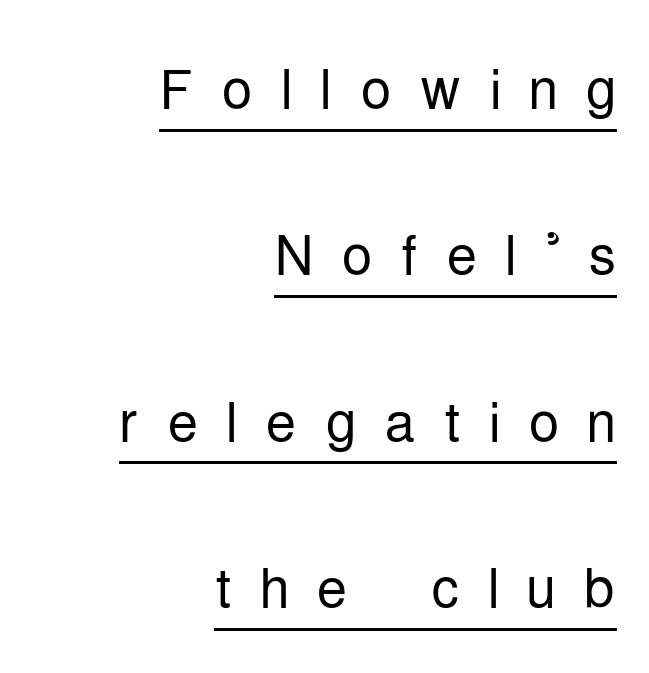
These lines stand farther apart than default settings would place them. Where is the straight margin? On the right. The letterforms stand isolated, each surrounded by extra space. Weight: in the light-to-regular range. Glance below the letters and you will spot a drawn line.
